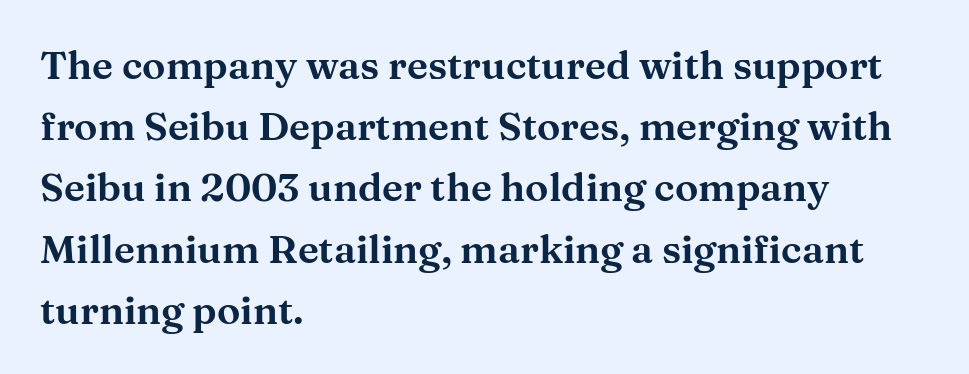
Q: Is the text italic (slanted)? A: No, it is upright.
Q: Is the typeface a serif or a sans-serif typeface? A: Serif.
Q: Is the text underlined? A: No.
Q: How is the paragraph aligned? A: Left-aligned.
Q: Is the spacing between letters normal or unusually wide? A: Normal.
Q: Is the spacing between lines tight, normal or loose? A: Normal.
Q: Width (condensed, normal, or wide)? A: Wide.
Q: Stroke contrast? A: Medium.
Q: x-height? A: Medium.
Q: Monospaced? A: No.
